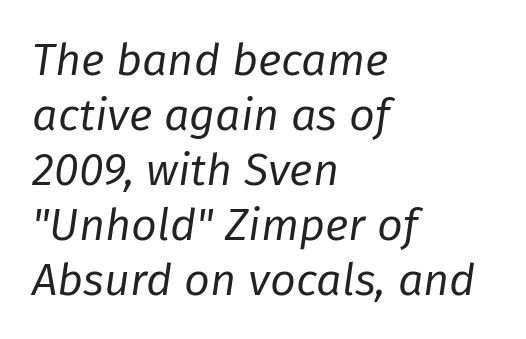
Q: Is the text bold? A: No.
Q: Is the text italic (slanted)? A: Yes, it leans right by about 8 degrees.
Q: Is the text underlined? A: No.
Q: How is the paragraph aligned? A: Left-aligned.
Q: Is the spacing between letters normal or unusually wide? A: Normal.
Q: Width (condensed, normal, or wide)? A: Normal.
Q: Stroke contrast? A: Low.
Q: x-height? A: Medium.
Q: Monospaced? A: No.
